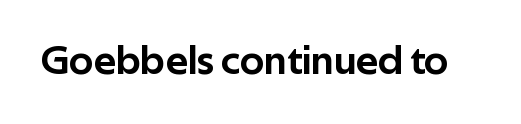
Q: Is the text italic (slanted)? A: No, it is upright.
Q: Is the typeface a serif or a sans-serif typeface? A: Sans-serif.
Q: Is the text underlined? A: No.
Q: Is the spacing between letters normal or unusually wide? A: Normal.
Q: Width (condensed, normal, or wide)? A: Normal.
Q: Stroke contrast? A: Low.
Q: x-height? A: Medium.
Q: Monospaced? A: No.
